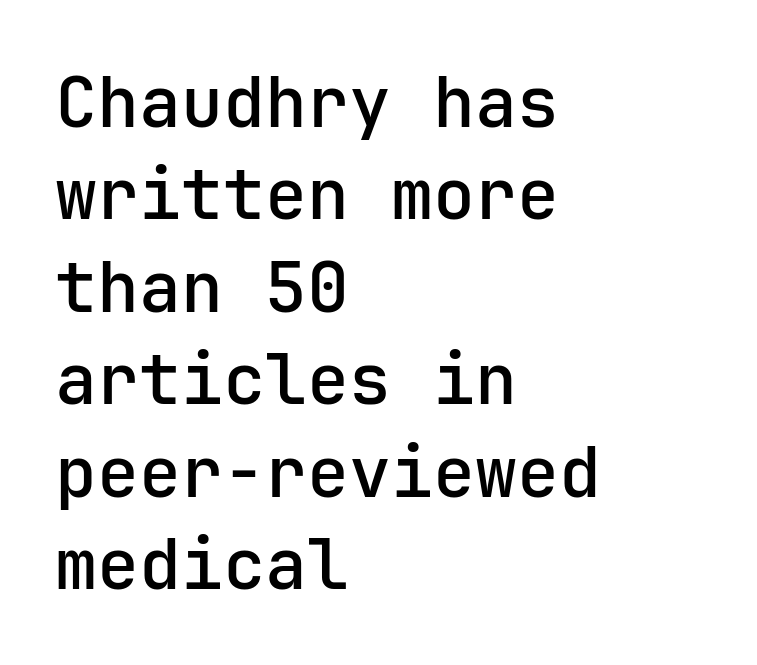
The image shows 70 px semibold sans-serif type, upright; set left-aligned, normal line spacing (1.32x), normal letter spacing, not underlined; low stroke contrast and a medium x-height.
